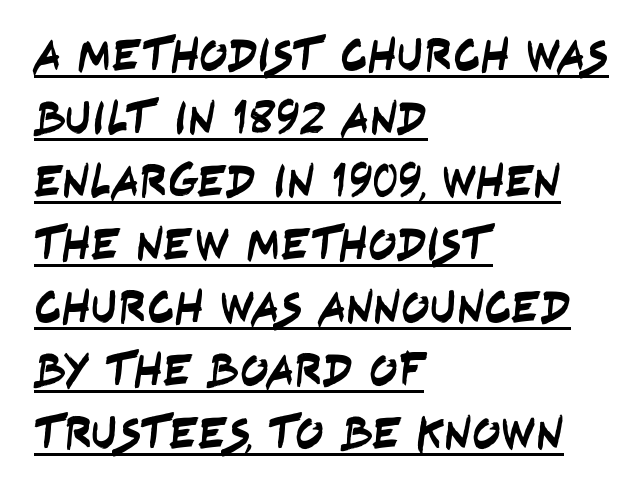
Is this a fixed-width face? No — the glyphs have proportional, varying widths. The text was rendered using a sans face with plain stroke endings. The paragraph has a hard left edge and a soft right edge. The letters sit at their default tracking, neither squeezed nor spread. Does the leading feel generous? No, just average. Has an underline been added? It has.
